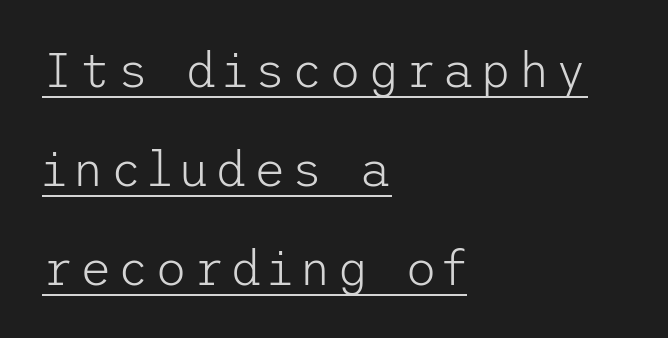
Q: Is the text bold? A: No.
Q: Is the text italic (slanted)? A: No, it is upright.
Q: Is the typeface a serif or a sans-serif typeface? A: Sans-serif.
Q: Is the text underlined? A: Yes.
Q: How is the paragraph aligned? A: Left-aligned.
Q: Is the spacing between lines tight, normal or loose? A: Loose.
Q: Width (condensed, normal, or wide)? A: Normal.
Q: Stroke contrast? A: Low.
Q: x-height? A: Medium.
